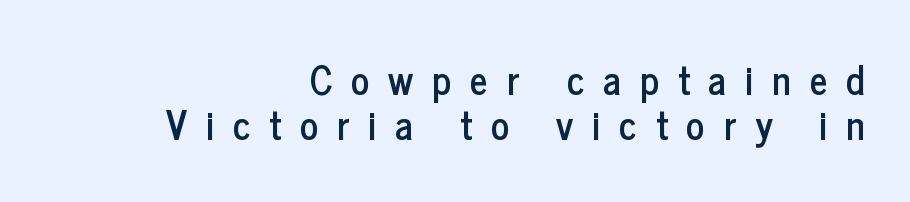
{"serif": "no", "italic": "no", "width": "condensed", "stroke_contrast": "low", "x_height": "medium", "monospaced": "no", "underline": "no", "align": "right", "line_spacing_ratio": 1.16, "letter_spacing": "wide", "letter_spacing_em": 0.48, "glyph_px": 39}
